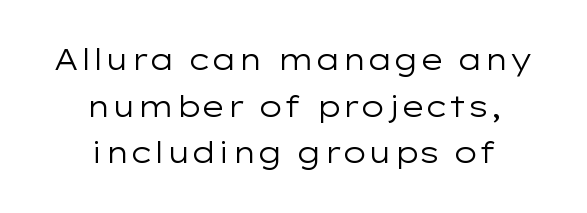
{"serif": "no", "italic": "no", "bold": "no", "weight": "regular", "width": "wide", "stroke_contrast": "low", "x_height": "medium", "monospaced": "no", "underline": "no", "align": "center", "line_spacing": "normal", "line_spacing_ratio": 1.61, "letter_spacing": "normal", "letter_spacing_em": 0.0, "glyph_px": 29}
